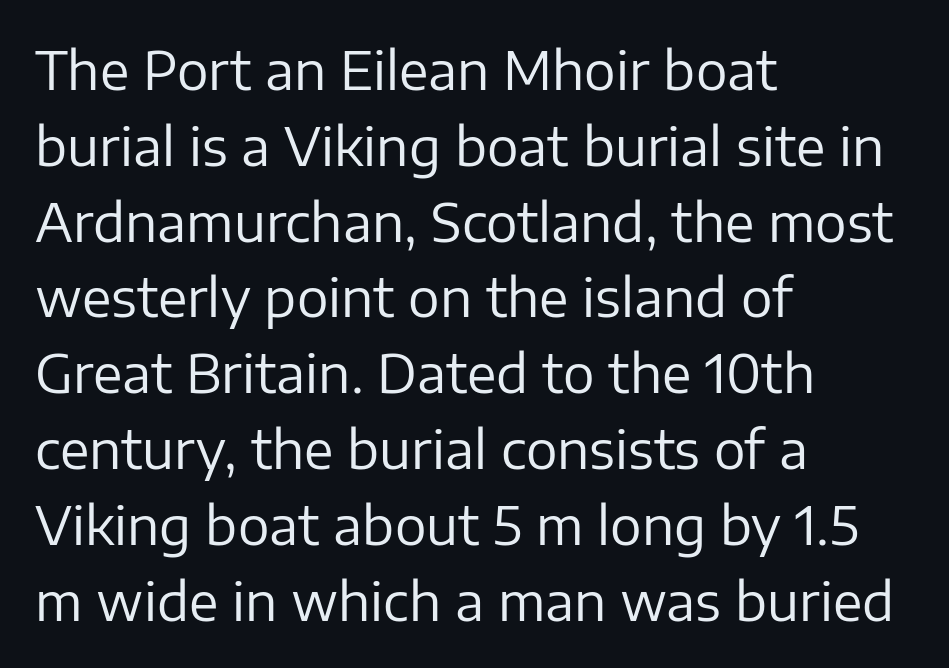
{"serif": "no", "italic": "no", "bold": "no", "weight": "regular", "width": "normal", "stroke_contrast": "low", "x_height": "medium", "monospaced": "no", "underline": "no", "align": "left", "line_spacing": "normal", "line_spacing_ratio": 1.43, "letter_spacing": "normal", "letter_spacing_em": 0.0, "glyph_px": 53}
